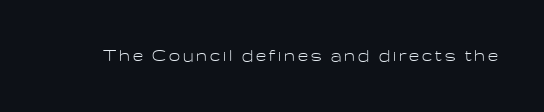
The image shows 20 px text type, upright; set not underlined.
